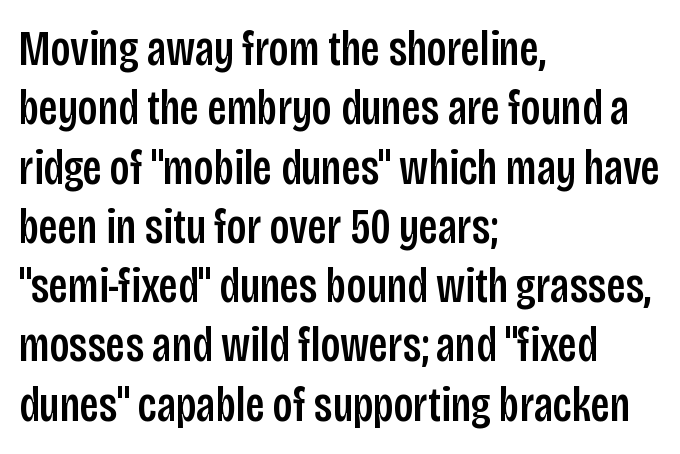
Q: Is the text italic (slanted)? A: No, it is upright.
Q: Is the typeface a serif or a sans-serif typeface? A: Sans-serif.
Q: Is the text underlined? A: No.
Q: How is the paragraph aligned? A: Left-aligned.
Q: Is the spacing between letters normal or unusually wide? A: Normal.
Q: Width (condensed, normal, or wide)? A: Condensed.
Q: Stroke contrast? A: Low.
Q: x-height? A: Large.
Q: Monospaced? A: No.
